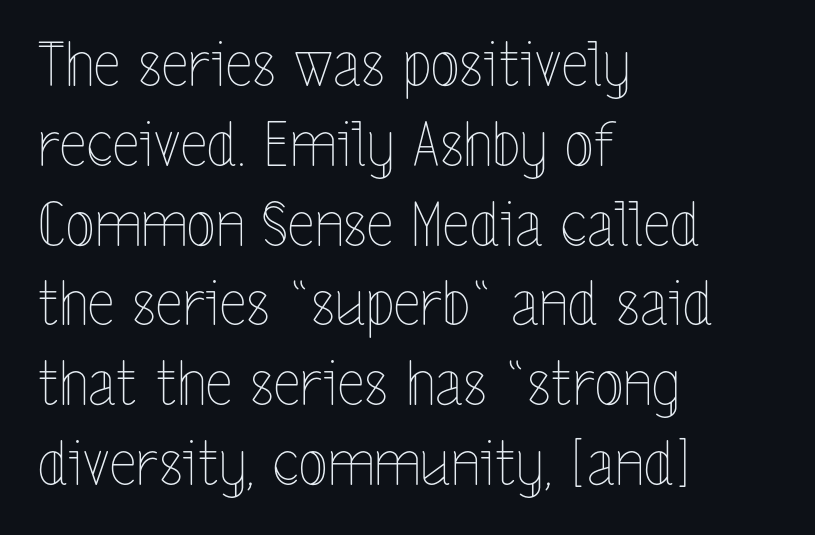
Q: Is the text bold? A: No.
Q: Is the text italic (slanted)? A: No, it is upright.
Q: Is the text underlined? A: No.
Q: How is the paragraph aligned? A: Left-aligned.
Q: Is the spacing between letters normal or unusually wide? A: Normal.
Q: Is the spacing between lines tight, normal or loose? A: Normal.
Q: Width (condensed, normal, or wide)? A: Condensed.
Q: x-height? A: Medium.
Q: Monospaced? A: No.
